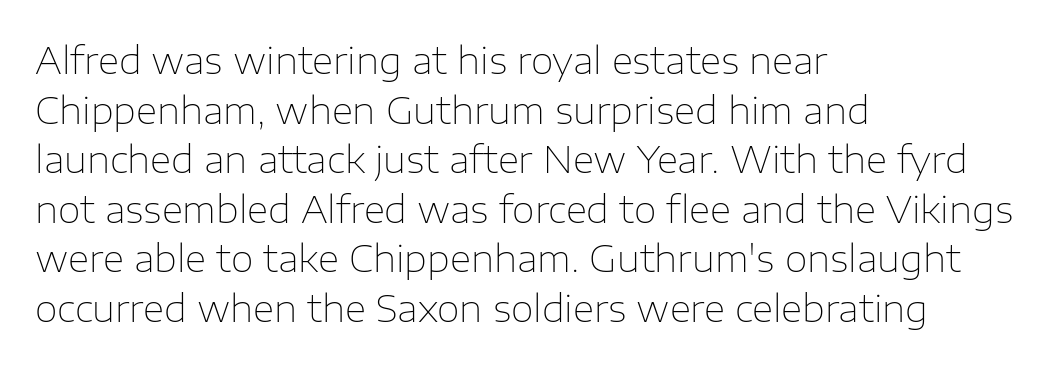
Q: Is the text bold? A: No.
Q: Is the text italic (slanted)? A: No, it is upright.
Q: Is the typeface a serif or a sans-serif typeface? A: Sans-serif.
Q: Is the text underlined? A: No.
Q: How is the paragraph aligned? A: Left-aligned.
Q: Is the spacing between letters normal or unusually wide? A: Normal.
Q: Is the spacing between lines tight, normal or loose? A: Normal.
Q: Width (condensed, normal, or wide)? A: Normal.
Q: Stroke contrast? A: Low.
Q: x-height? A: Medium.
Q: Monospaced? A: No.
